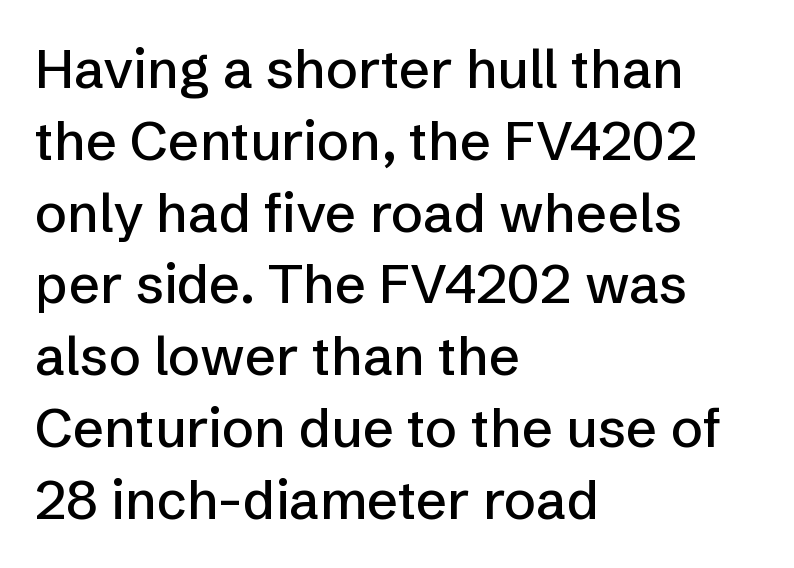
The image shows 54 px sans-serif type, upright; set left-aligned, normal line spacing (1.33x), normal letter spacing, not underlined; low stroke contrast and a medium x-height.
